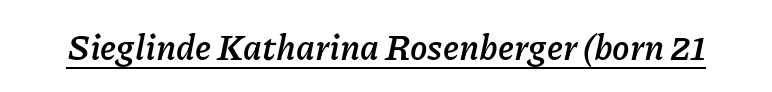
{"italic": "yes", "lean": "right", "slant_degrees": 11, "bold": "yes", "weight": "semibold", "width": "normal", "stroke_contrast": "low", "x_height": "medium", "monospaced": "no", "underline": "yes", "letter_spacing": "normal", "letter_spacing_em": 0.0, "glyph_px": 35}
